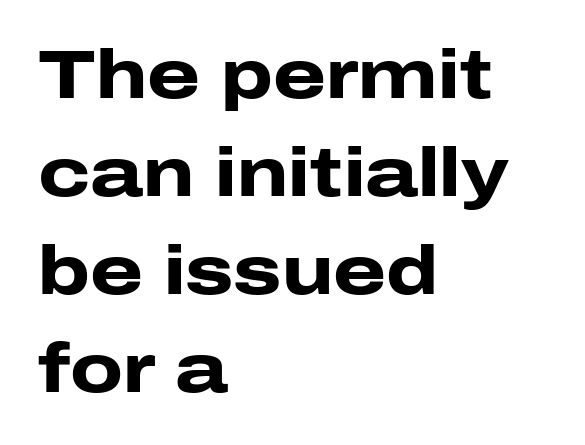
{"serif": "no", "italic": "no", "bold": "yes", "weight": "heavy", "width": "wide", "stroke_contrast": "low", "x_height": "medium", "monospaced": "no", "underline": "no", "align": "left", "line_spacing": "normal", "line_spacing_ratio": 1.44, "letter_spacing": "normal", "letter_spacing_em": 0.0, "glyph_px": 68}
